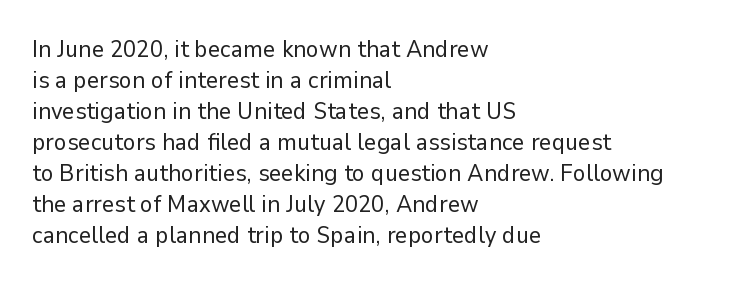
The image shows 24 px text type, upright; set left-aligned, normal line spacing (1.29x), normal letter spacing, not underlined.
